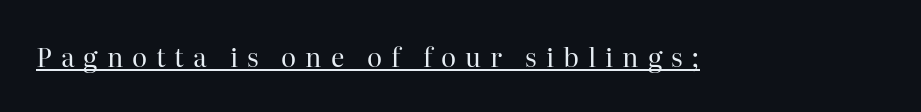
The image shows 26 px text type, upright; set unusually wide letter spacing (+0.34 em), underlined.
